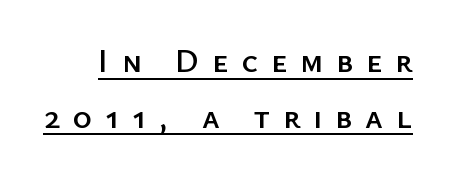
{"serif": "no", "italic": "no", "width": "normal", "stroke_contrast": "low", "x_height": "medium", "monospaced": "no", "underline": "yes", "line_spacing": "normal", "line_spacing_ratio": 1.69, "letter_spacing": "wide", "letter_spacing_em": 0.39, "glyph_px": 33}
